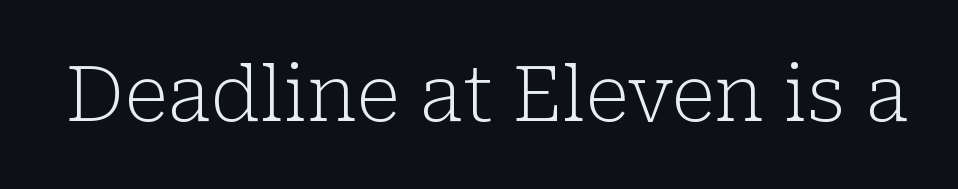
Designer's note — italics off, roman on. The letters advance in unequal steps, a hallmark of proportional type. The type family on display is of the serif kind. Compared with typical body copy, the letter spacing here is the same. Just letters on the line, the space beneath them empty. The passage shown is not bold in any degree.
